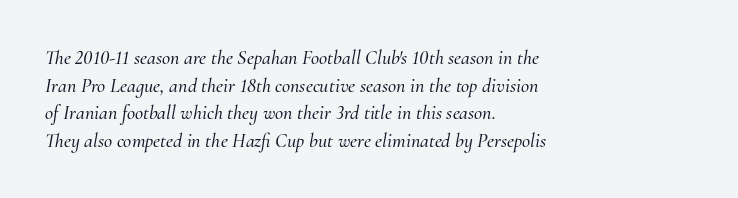
The image shows 20 px text type, italic (leaning right); set left-aligned, normal line spacing (1.38x), normal letter spacing, not underlined.
